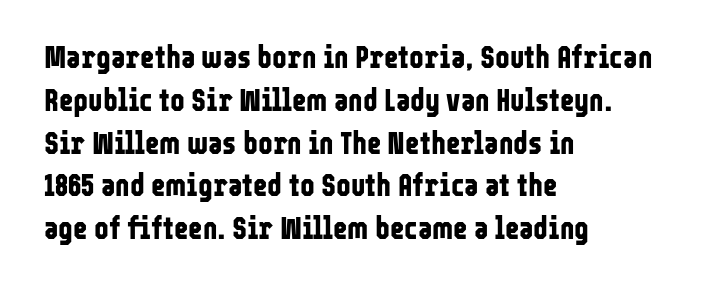
{"serif": "no", "italic": "no", "bold": "yes", "weight": "bold", "width": "condensed", "stroke_contrast": "low", "x_height": "medium", "monospaced": "no", "underline": "no", "align": "left", "line_spacing": "normal", "line_spacing_ratio": 1.38, "letter_spacing": "normal", "letter_spacing_em": 0.0, "glyph_px": 31}
